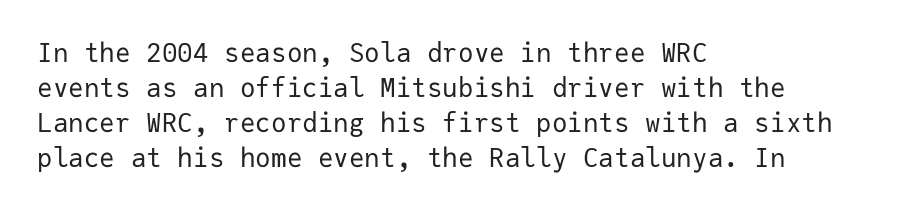
{"italic": "no", "bold": "no", "underline": "no", "align": "left", "line_spacing": "normal", "line_spacing_ratio": 1.35, "letter_spacing": "normal", "letter_spacing_em": 0.0, "glyph_px": 26}
